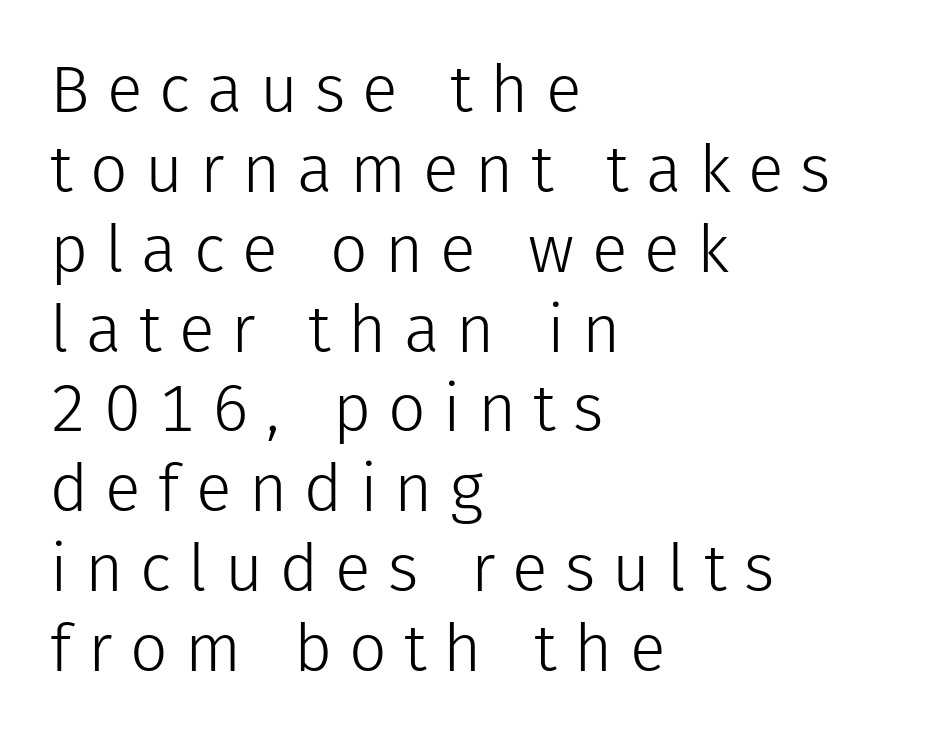
Q: Is the text bold? A: No.
Q: Is the text italic (slanted)? A: No, it is upright.
Q: Is the typeface a serif or a sans-serif typeface? A: Sans-serif.
Q: Is the text underlined? A: No.
Q: How is the paragraph aligned? A: Left-aligned.
Q: Is the spacing between letters normal or unusually wide? A: Unusually wide.
Q: Width (condensed, normal, or wide)? A: Normal.
Q: Stroke contrast? A: Low.
Q: x-height? A: Medium.
Q: Monospaced? A: No.
